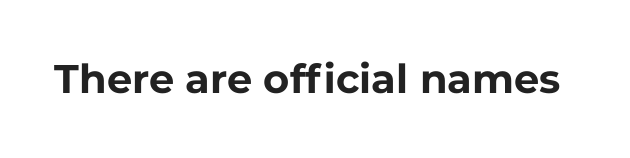
{"serif": "no", "italic": "no", "bold": "yes", "weight": "bold", "width": "normal", "stroke_contrast": "low", "x_height": "medium", "monospaced": "no", "underline": "no", "letter_spacing": "normal", "letter_spacing_em": 0.0, "glyph_px": 40}
